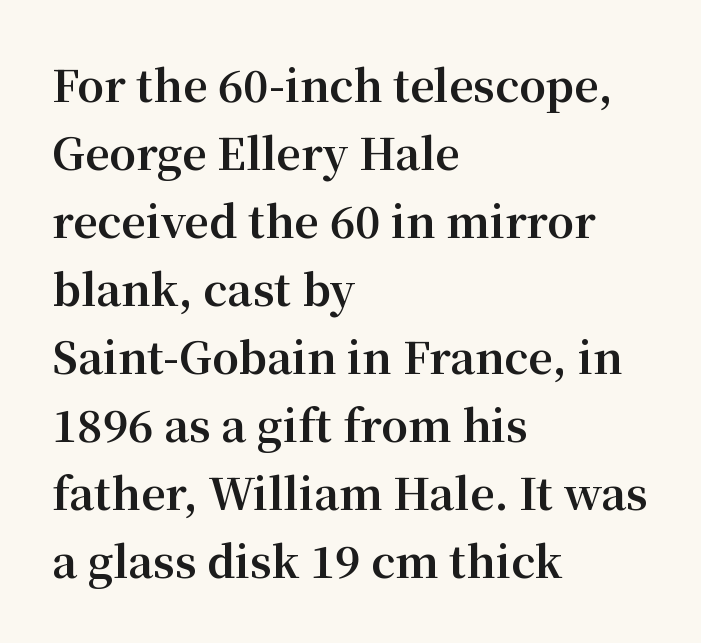
Just letters on the line, the space beneath them empty. The lines are quadded left. Plenty of ink on the page — the face is bold. Spacing verdict: proportional, widths tailored to each character. Look at the tracking — it's just the regular setting, nothing added. No italicization has been applied; the sample stays upright.
